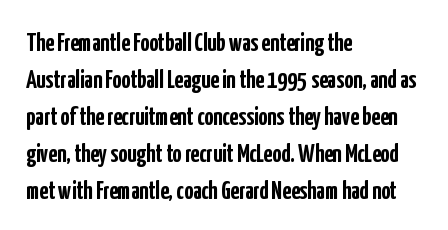
{"italic": "no", "bold": "yes", "underline": "no", "align": "left", "line_spacing": "normal", "line_spacing_ratio": 1.48, "letter_spacing": "normal", "letter_spacing_em": 0.0, "glyph_px": 25}
